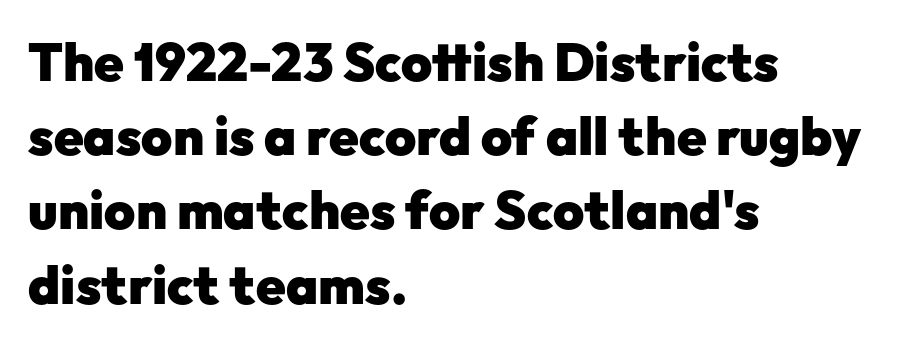
The image shows 53 px heavy sans-serif type, upright; set left-aligned, normal line spacing (1.4x), normal letter spacing, not underlined; low stroke contrast and a medium x-height.
